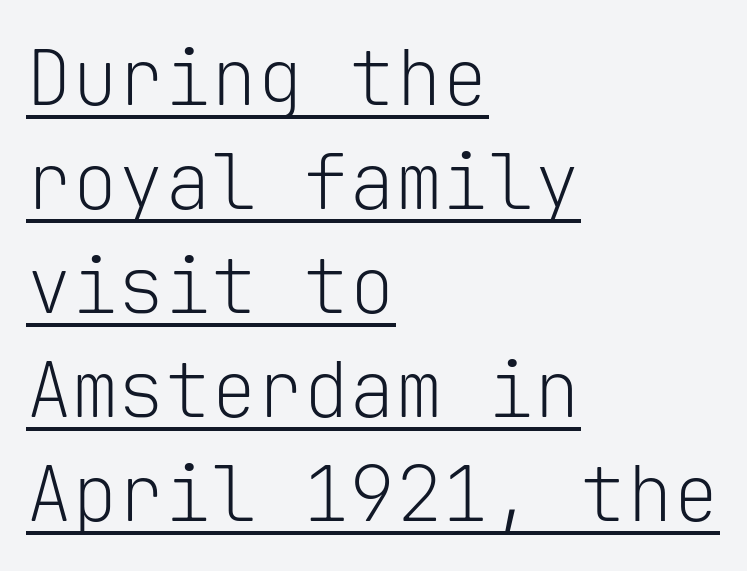
{"serif": "no", "italic": "no", "bold": "no", "weight": "light", "width": "normal", "stroke_contrast": "low", "x_height": "medium", "monospaced": "yes", "underline": "yes", "align": "left", "line_spacing": "normal", "line_spacing_ratio": 1.35, "letter_spacing": "normal", "letter_spacing_em": 0.0, "glyph_px": 77}
